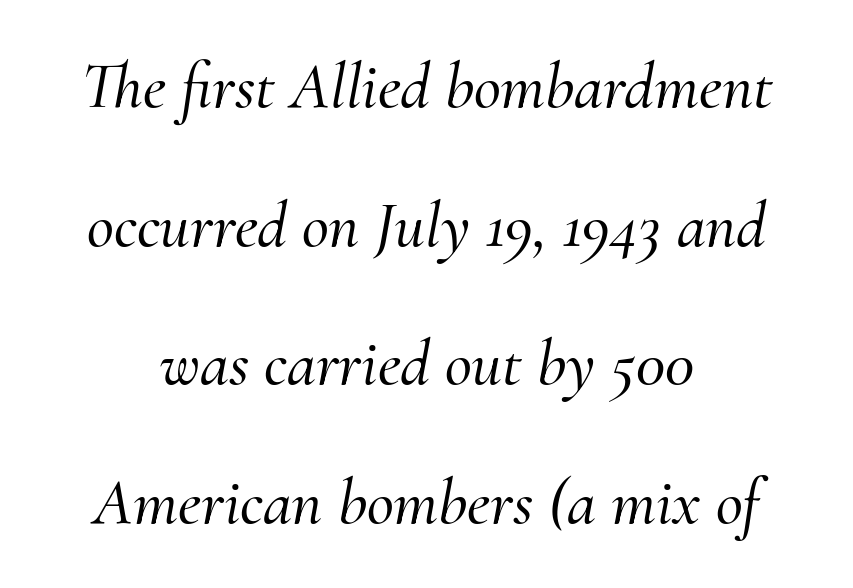
The image shows 66 px serif type, italic (leaning right); set centered, loose line spacing (2.1x), normal letter spacing, not underlined; medium stroke contrast and a small x-height.
